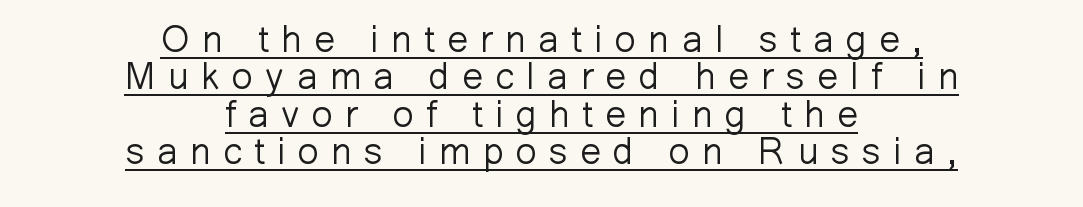
Q: Is the text bold? A: No.
Q: Is the text italic (slanted)? A: No, it is upright.
Q: Is the typeface a serif or a sans-serif typeface? A: Sans-serif.
Q: Is the text underlined? A: Yes.
Q: How is the paragraph aligned? A: Centered.
Q: Is the spacing between letters normal or unusually wide? A: Unusually wide.
Q: Is the spacing between lines tight, normal or loose? A: Tight.
Q: Width (condensed, normal, or wide)? A: Normal.
Q: Stroke contrast? A: Low.
Q: x-height? A: Medium.
Q: Monospaced? A: No.
